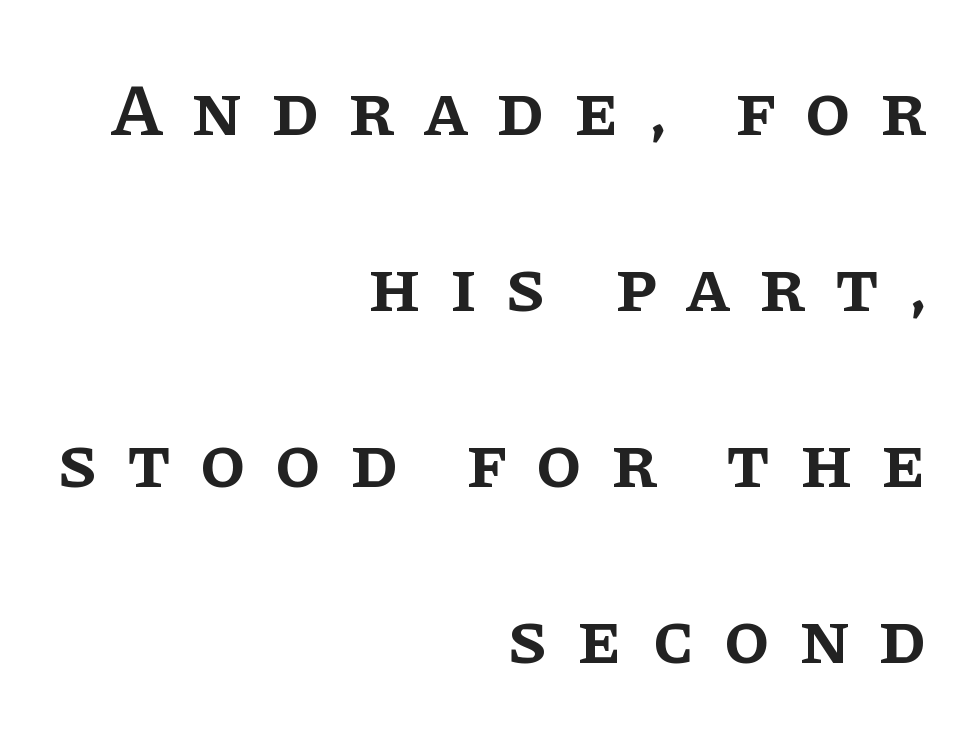
The image shows 74 px semibold serif type, upright; set right-aligned, loose line spacing (2.38x), unusually wide letter spacing (+0.39 em), not underlined; low stroke contrast and a large x-height.
